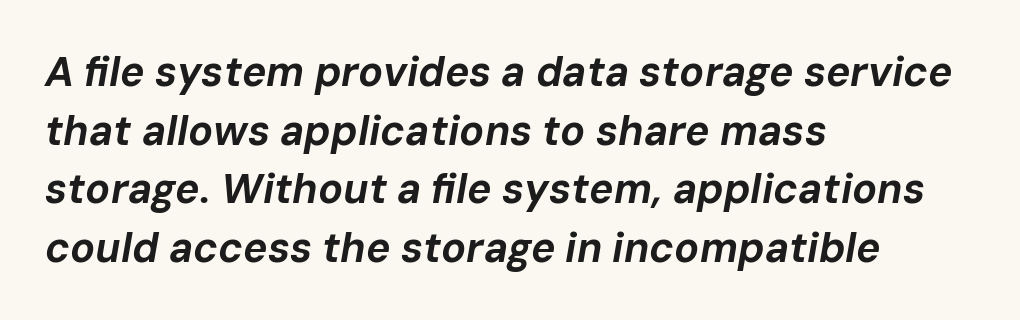
Q: Is the text bold? A: Yes.
Q: Is the text italic (slanted)? A: Yes, it leans right by about 10 degrees.
Q: Is the text underlined? A: No.
Q: How is the paragraph aligned? A: Left-aligned.
Q: Is the spacing between letters normal or unusually wide? A: Normal.
Q: Is the spacing between lines tight, normal or loose? A: Normal.
Q: Width (condensed, normal, or wide)? A: Normal.
Q: Stroke contrast? A: Low.
Q: x-height? A: Medium.
Q: Monospaced? A: No.
